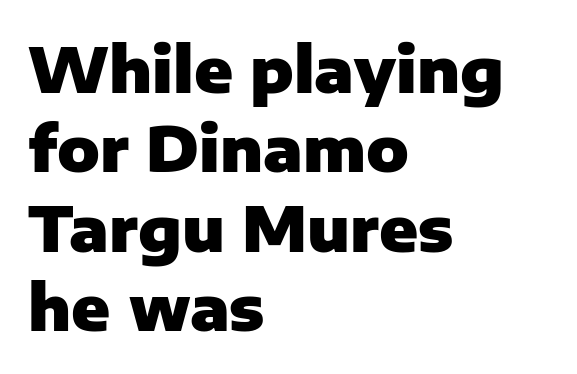
A typesetter would call this proportional, since set widths differ per character. The typeface chosen for these lines omits serifs. The setting favours the left margin, as ordinary paragraphs usually do. This is roman type, the default non-slanted kind. Tracking value appears to be zero — textbook default spacing.
